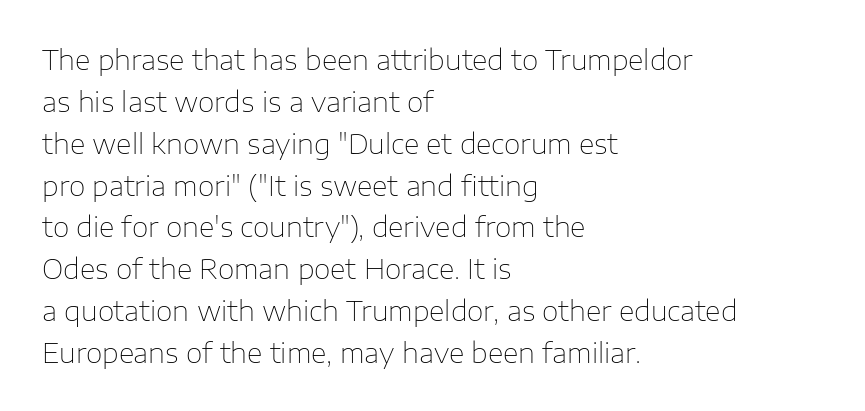
Q: Is the text bold? A: No.
Q: Is the text italic (slanted)? A: No, it is upright.
Q: Is the text underlined? A: No.
Q: How is the paragraph aligned? A: Left-aligned.
Q: Is the spacing between letters normal or unusually wide? A: Normal.
Q: Is the spacing between lines tight, normal or loose? A: Normal.
